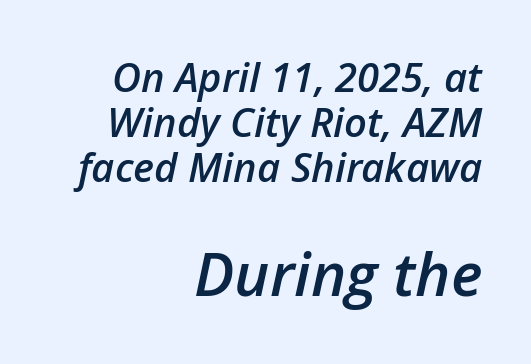
Weight: semibold (demi). Where is the straight margin? On the right. Nobody touched the tracking dial on this one. Block two is the big one; block one sits smaller above it.
